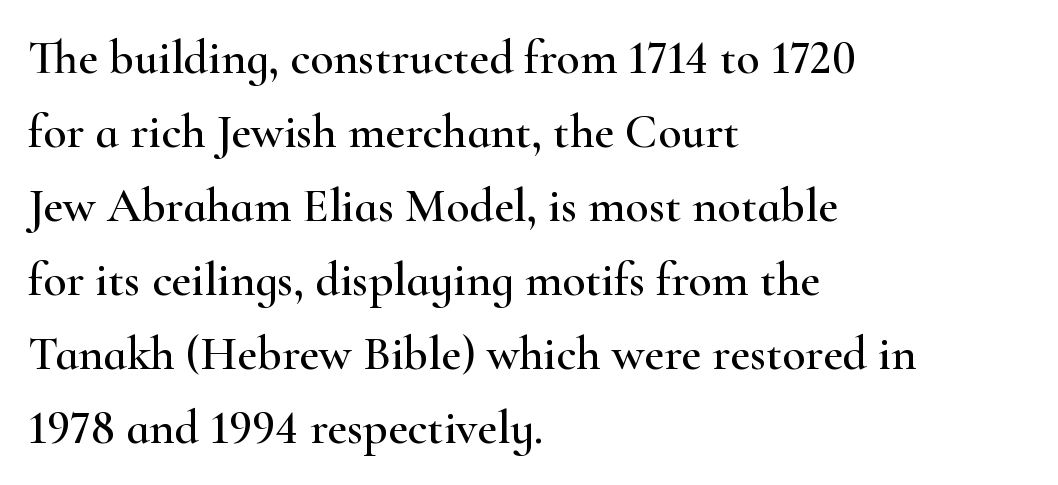
The image shows 48 px wide serif type, upright; set left-aligned, normal line spacing (1.54x), normal letter spacing, not underlined; high stroke contrast and a small x-height.
